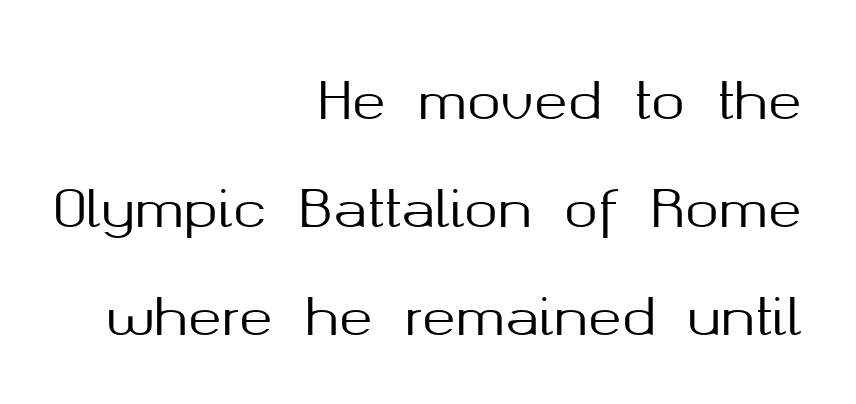
{"serif": "no", "italic": "no", "width": "normal", "stroke_contrast": "medium", "x_height": "medium", "monospaced": "no", "underline": "no", "align": "right", "line_spacing": "loose", "line_spacing_ratio": 2.12, "letter_spacing": "normal", "letter_spacing_em": 0.0, "glyph_px": 51}
